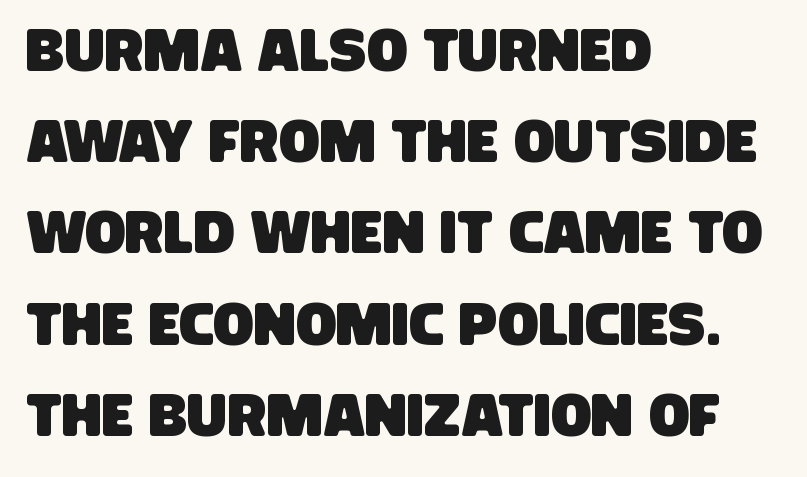
Q: Is the typeface a serif or a sans-serif typeface? A: Sans-serif.
Q: Is the text underlined? A: No.
Q: How is the paragraph aligned? A: Left-aligned.
Q: Is the spacing between letters normal or unusually wide? A: Normal.
Q: Is the spacing between lines tight, normal or loose? A: Normal.
Q: Width (condensed, normal, or wide)? A: Condensed.
Q: Stroke contrast? A: Low.
Q: x-height? A: Large.
Q: Monospaced? A: No.
